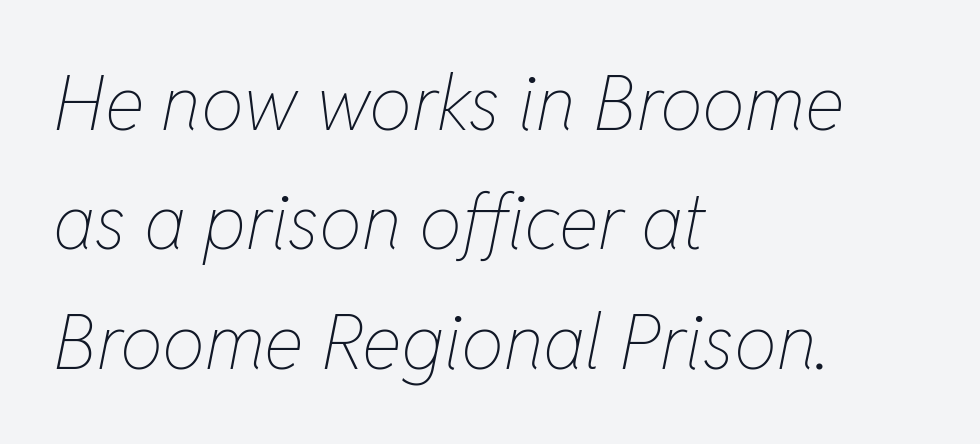
The image shows 76 px thin, condensed type, italic (leaning right); set left-aligned, normal line spacing (1.57x), normal letter spacing, not underlined; low stroke contrast and a medium x-height.
